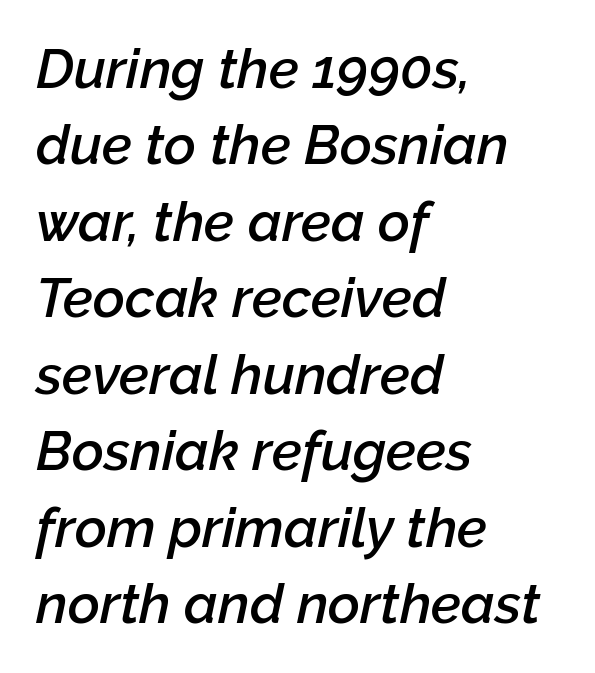
{"italic": "yes", "lean": "right", "slant_degrees": 12, "bold": "semi", "weight": "semibold", "width": "normal", "stroke_contrast": "low", "x_height": "medium", "monospaced": "no", "underline": "no", "align": "left", "line_spacing": "normal", "line_spacing_ratio": 1.39, "letter_spacing": "normal", "letter_spacing_em": 0.0, "glyph_px": 55}
